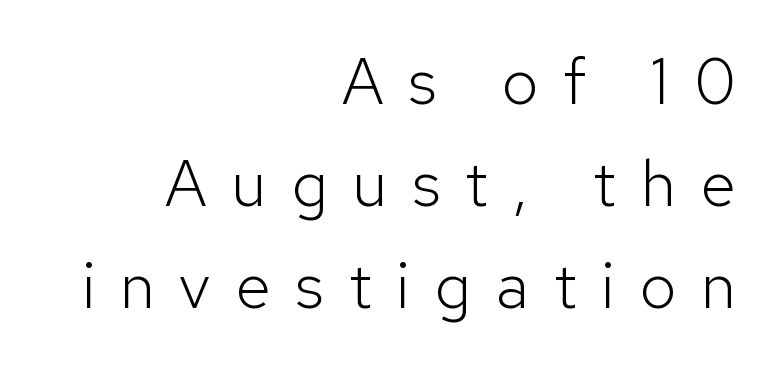
The image shows 65 px light sans-serif type, upright; set right-aligned, normal line spacing (1.57x), unusually wide letter spacing (+0.38 em), not underlined; low stroke contrast and a medium x-height.
